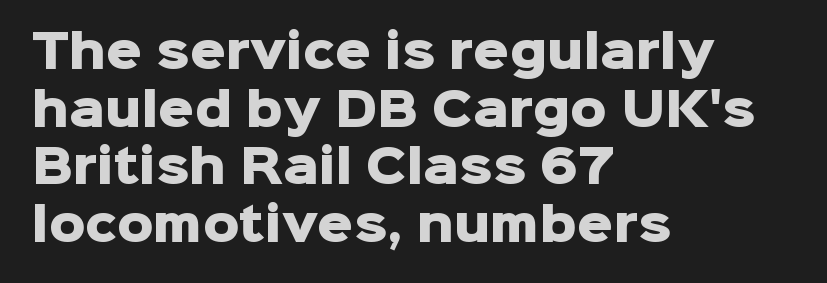
The image shows 45 px heavy sans-serif type, upright; set left-aligned, normal line spacing (1.28x), normal letter spacing, not underlined; low stroke contrast and a medium x-height.
